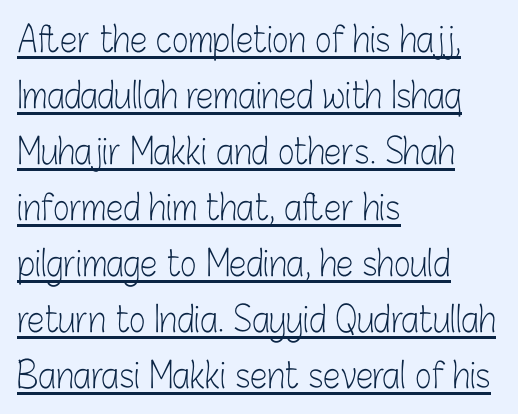
The image shows 35 px light, condensed sans-serif type, upright; set left-aligned, normal line spacing (1.6x), normal letter spacing, underlined; low stroke contrast and a medium x-height.
